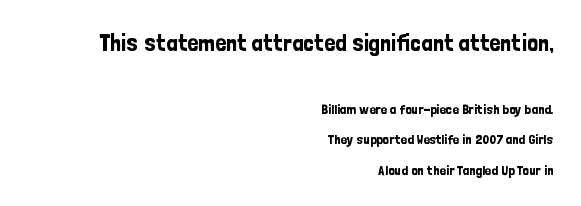
Q: Is the text italic (slanted)? A: No, it is upright.
Q: Is the text underlined? A: No.
Q: How is the paragraph aligned? A: Right-aligned.
Q: Is the spacing between letters normal or unusually wide? A: Normal.
Q: Is the spacing between lines tight, normal or loose? A: Loose.
Q: Which block of text is set in a larger size, the first (top) or the second (bottom)? A: The first (top) one.
